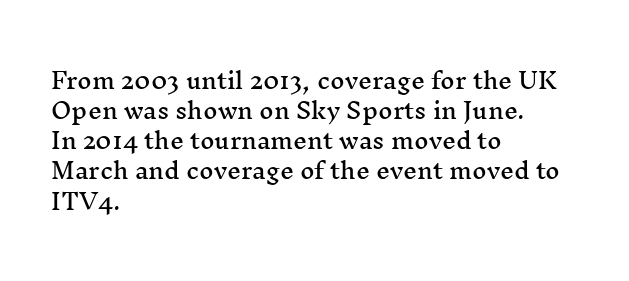
The lettering stays uniformly vertical, giving the passage a roman look. The text block is weighted toward the left margin, trailing off unevenly rightward. A typesetter would call this zero additional tracking. Evenly set lines give the paragraph a standard silhouette.
